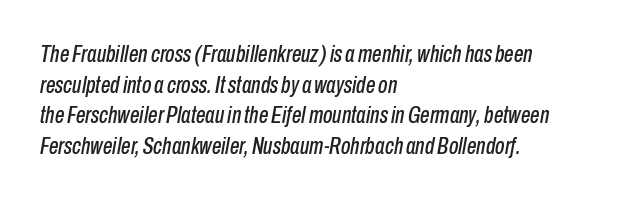
The image shows 24 px text type, italic (leaning right); set left-aligned, normal line spacing (1.28x), normal letter spacing, not underlined.
